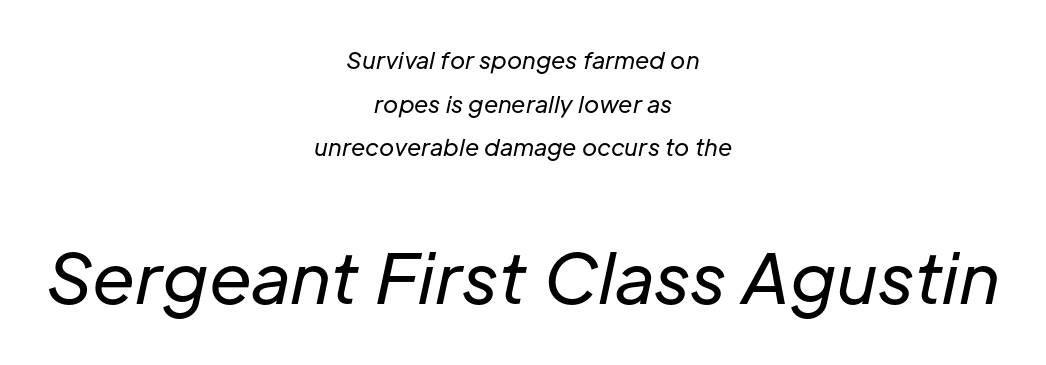
Q: Is the text bold? A: No.
Q: Is the text italic (slanted)? A: Yes, it leans right by about 12 degrees.
Q: Is the text underlined? A: No.
Q: How is the paragraph aligned? A: Centered.
Q: Is the spacing between letters normal or unusually wide? A: Normal.
Q: Is the spacing between lines tight, normal or loose? A: Loose.
Q: Which block of text is set in a larger size, the first (top) or the second (bottom)? A: The second (bottom) one.
Q: Width (condensed, normal, or wide)? A: Normal.
Q: Stroke contrast? A: Low.
Q: x-height? A: Medium.
Q: Monospaced? A: No.
